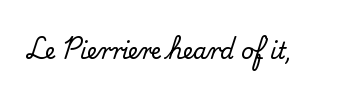
Short note: letters normally spaced. Lines of text with bare space underneath.
